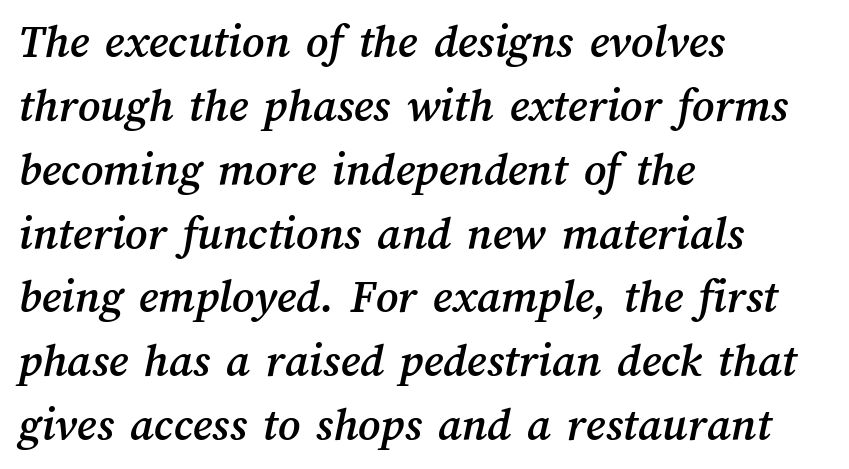
The image shows 48 px text type; set left-aligned, normal line spacing (1.33x), normal letter spacing, not underlined; medium stroke contrast and a medium x-height.
